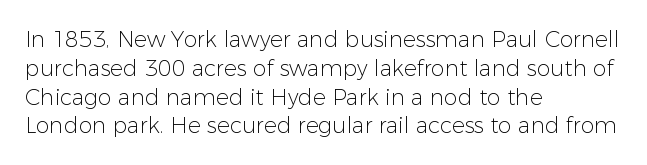
No extra ink here — the face is not bold. The ragged edge is on the right, which tells us the setting is flush left. Decoration check: the copy has no underline. Between one letter and the next there's only the usual sliver of space. No italicization has been applied; the sample stays upright. Successive baselines arrive at the customary interval.
